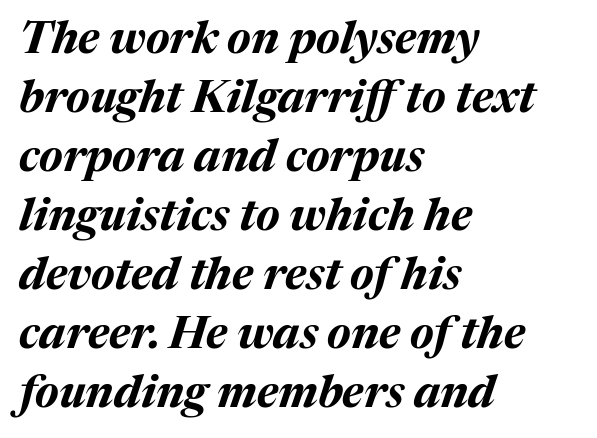
The passage shown is emphatically bold. The ragged edge is on the right, which tells us the setting is flush left. Looking at the ascenders, they clearly lean. The passage shown has conventional tracking throughout.
